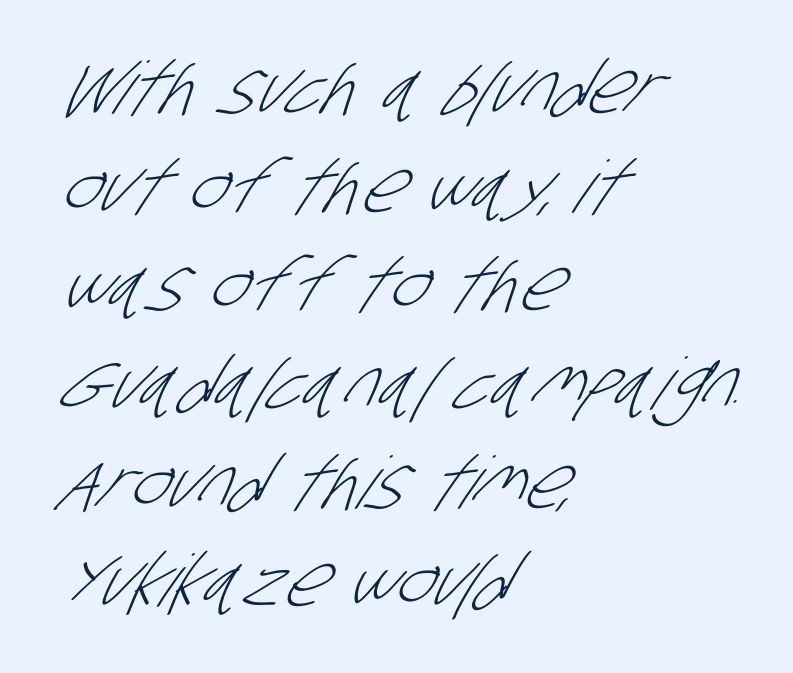
Q: Is the text bold? A: No.
Q: Is the typeface a serif or a sans-serif typeface? A: Sans-serif.
Q: Is the text underlined? A: No.
Q: How is the paragraph aligned? A: Left-aligned.
Q: Is the spacing between letters normal or unusually wide? A: Normal.
Q: Is the spacing between lines tight, normal or loose? A: Normal.
Q: Width (condensed, normal, or wide)? A: Condensed.
Q: Stroke contrast? A: Low.
Q: x-height? A: Large.
Q: Monospaced? A: No.
